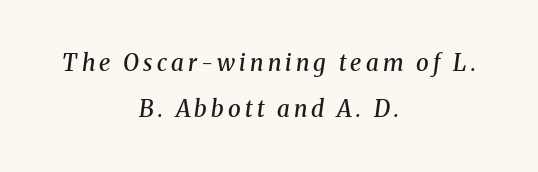
{"italic": "yes", "lean": "right", "slant_degrees": 8, "bold": "semi", "underline": "no", "align": "center", "line_spacing": "loose", "line_spacing_ratio": 1.99, "glyph_px": 23}
